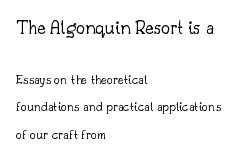
{"italic": "no", "bold": "no", "underline": "no", "align": "left", "line_spacing": "loose", "line_spacing_ratio": 1.95, "letter_spacing": "normal", "letter_spacing_em": 0.0, "larger_block": "first", "size_ratio": 1.43, "glyph_px": 20}
